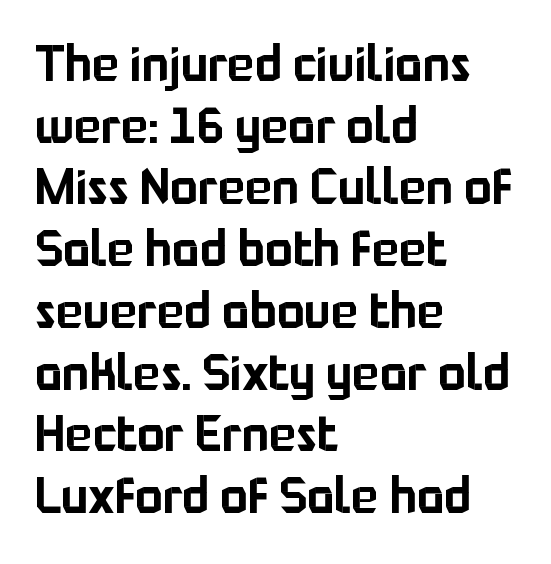
The image shows 51 px sans-serif type, upright; set left-aligned, line spacing 1.21x, normal letter spacing, not underlined; low stroke contrast and a medium x-height.
